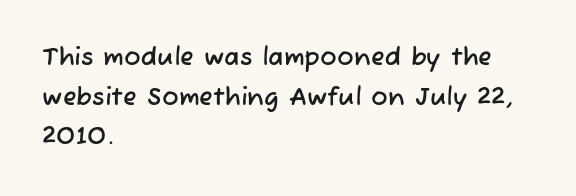
Q: Is the text underlined? A: No.
Q: How is the paragraph aligned? A: Left-aligned.
Q: Is the spacing between letters normal or unusually wide? A: Normal.
Q: Is the spacing between lines tight, normal or loose? A: Normal.
